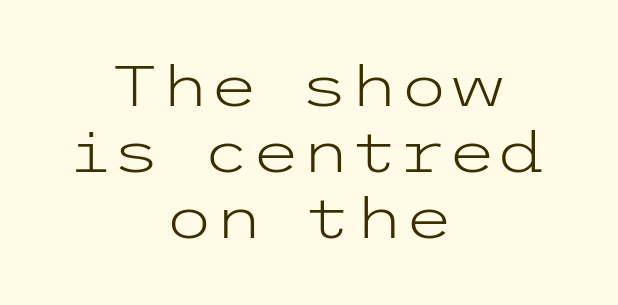
The image shows 57 px light, wide sans-serif type, upright; set centered, line spacing 1.16x, normal letter spacing, not underlined; low stroke contrast and a medium x-height.
